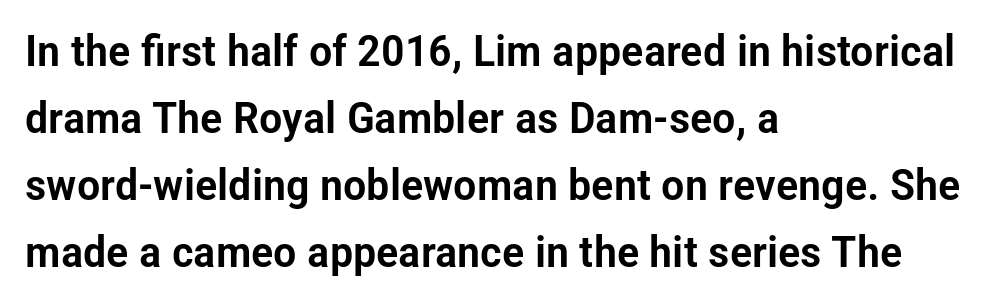
In terms of letterform style, serifs are entirely absent. Glance below the letters and you will spot only blank space. No extra tracking has been applied to these lines. Vertical spacing — default. The text block is weighted toward the left margin, trailing off unevenly rightward. Character widths vary here, with narrow letters taking less room than wide ones.
